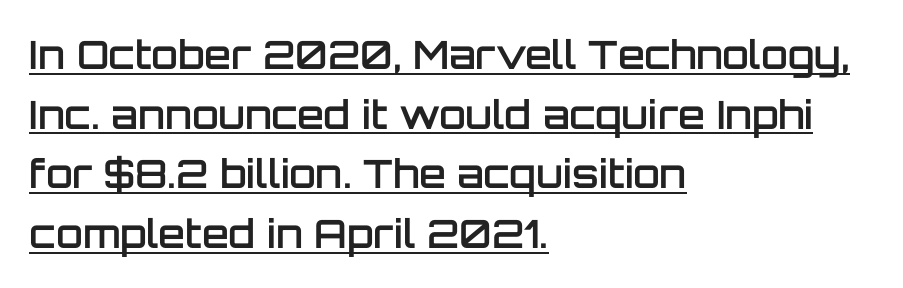
Q: Is the text bold? A: Semi-bold.
Q: Is the text italic (slanted)? A: No, it is upright.
Q: Is the typeface a serif or a sans-serif typeface? A: Sans-serif.
Q: Is the text underlined? A: Yes.
Q: How is the paragraph aligned? A: Left-aligned.
Q: Is the spacing between letters normal or unusually wide? A: Normal.
Q: Is the spacing between lines tight, normal or loose? A: Normal.
Q: Width (condensed, normal, or wide)? A: Normal.
Q: Stroke contrast? A: Low.
Q: x-height? A: Large.
Q: Monospaced? A: No.
